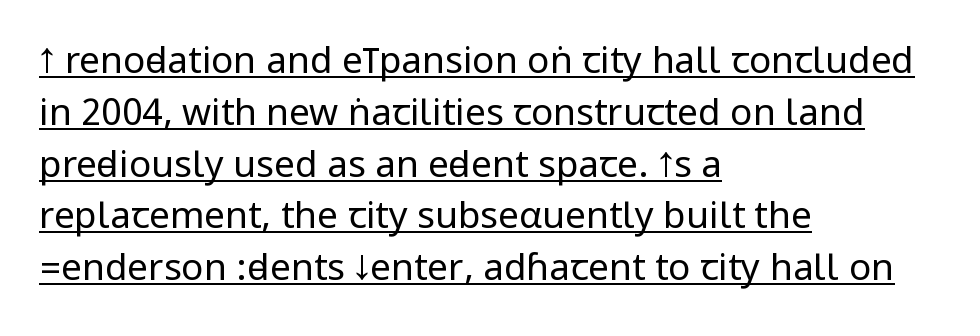
The image shows 37 px regular-weight, condensed sans-serif type, upright; set left-aligned, normal line spacing (1.4x), normal letter spacing, underlined; low stroke contrast.
